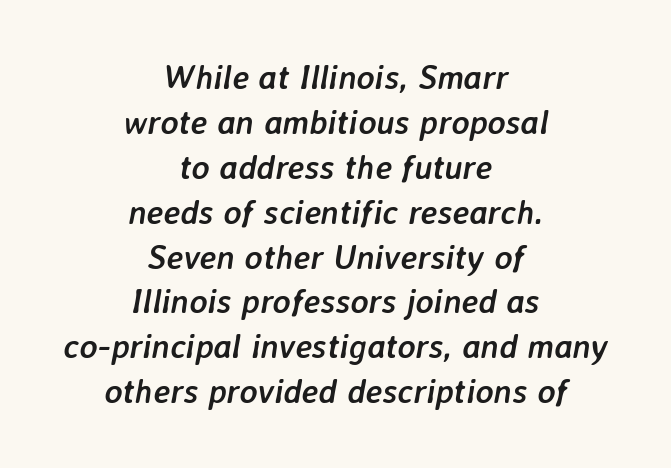
Each glyph is drawn with heavy, bold strokes. Lines of text with bare space underneath. Horizontal alignment here is central, giving a formal, balanced look. Nothing unusual about the tracking: characters are spaced as the font intends. Quick note: interline space is typical.
